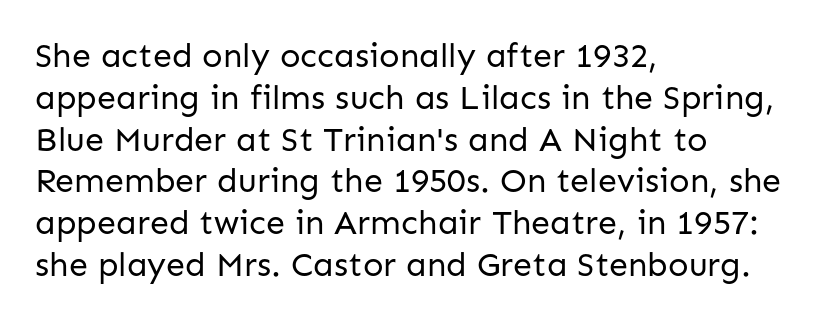
The letters advance in unequal steps, a hallmark of proportional type. Every row of glyphs begins at an identical x-position on the left. Beneath every word, the page is bare. The type sits square on the baseline with zero lean. The font sits on the lighter half of the weight spectrum, regular included. Nope, no serifs anywhere on these letters.
